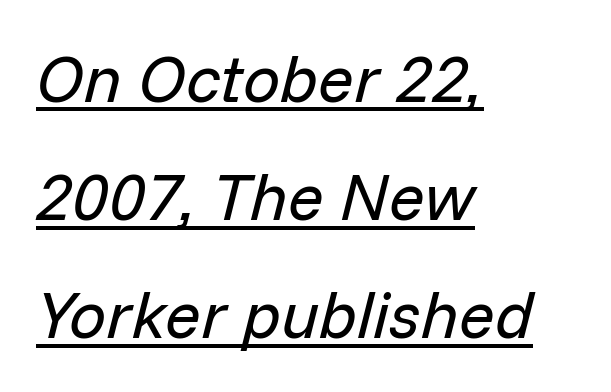
Q: Is the text bold? A: No.
Q: Is the text italic (slanted)? A: Yes, it leans right by about 14 degrees.
Q: Is the text underlined? A: Yes.
Q: How is the paragraph aligned? A: Left-aligned.
Q: Is the spacing between letters normal or unusually wide? A: Normal.
Q: Width (condensed, normal, or wide)? A: Normal.
Q: Stroke contrast? A: Low.
Q: x-height? A: Medium.
Q: Monospaced? A: No.
